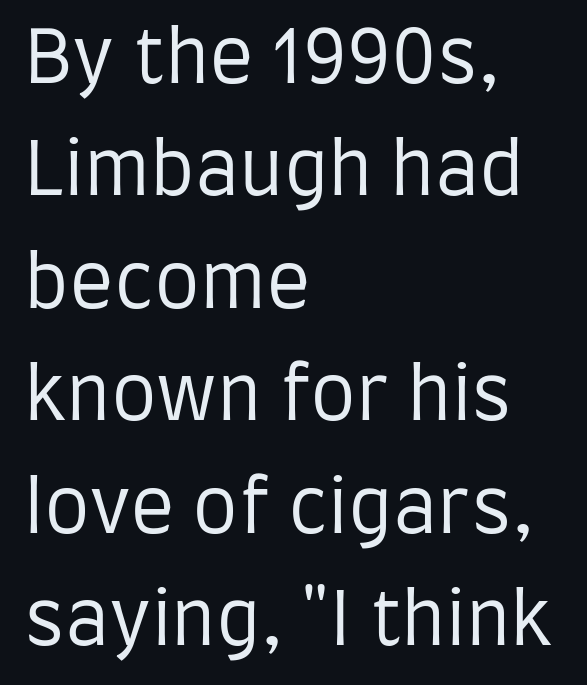
Here the glyphs are tracked normally, forming tight word shapes. The gap between lines stays unmarked. Does the lettering tilt? It doesn't — this is upright. Baseline-to-baseline distance is the conventional proportion of letter height. Stems here are at most as thick as an everyday book face. I'd call this a sans setting — the letters go barefoot.
